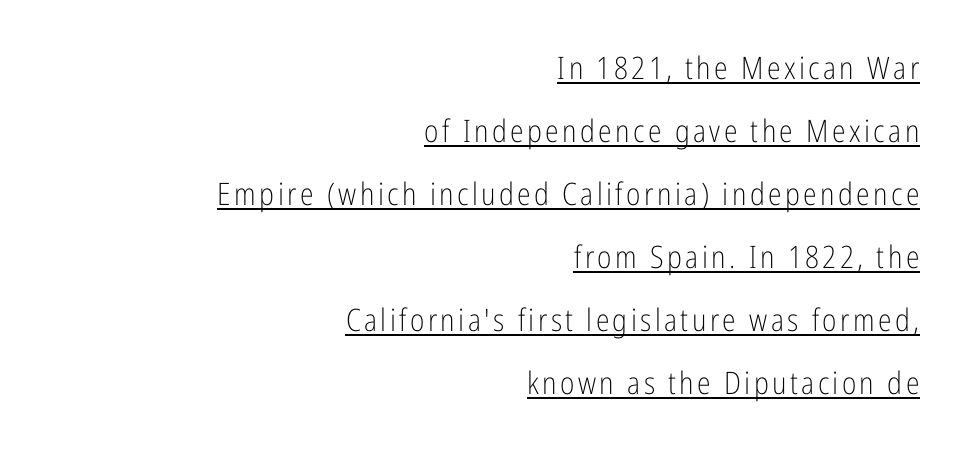
No extra ink here — the face is not bold. Look at the bottom of the vertical strokes: they stop flat, with no serifs. Is this a fixed-width face? No — the glyphs have proportional, varying widths. Posture: upright roman.
